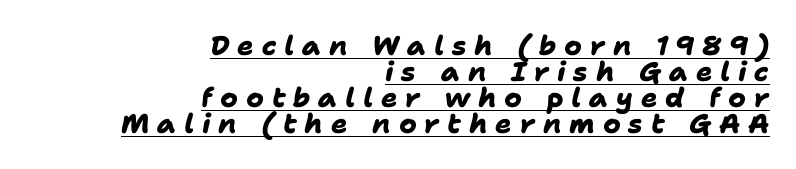
Q: Is the text bold? A: Yes.
Q: Is the text underlined? A: Yes.
Q: How is the paragraph aligned? A: Right-aligned.
Q: Is the spacing between letters normal or unusually wide? A: Unusually wide.
Q: Is the spacing between lines tight, normal or loose? A: Tight.
